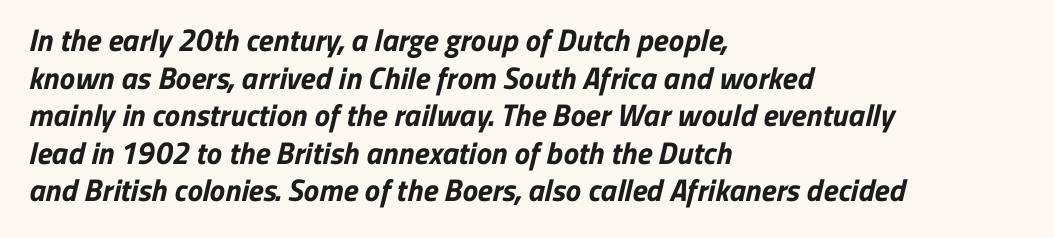
{"serif": "no", "bold": "yes", "weight": "bold", "width": "normal", "stroke_contrast": "low", "x_height": "medium", "monospaced": "no", "underline": "no", "align": "left", "line_spacing_ratio": 1.21, "letter_spacing": "normal", "letter_spacing_em": 0.0, "glyph_px": 31}
